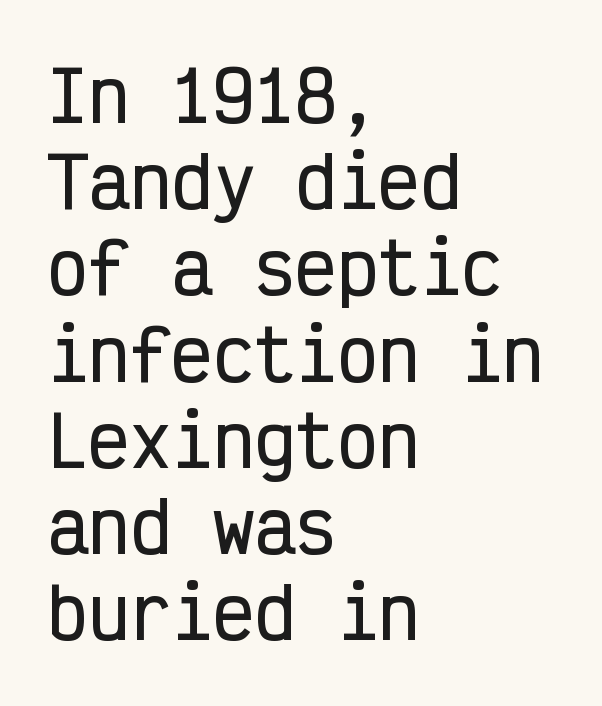
Q: Is the text italic (slanted)? A: No, it is upright.
Q: Is the typeface a serif or a sans-serif typeface? A: Sans-serif.
Q: Is the text underlined? A: No.
Q: How is the paragraph aligned? A: Left-aligned.
Q: Is the spacing between letters normal or unusually wide? A: Normal.
Q: Is the spacing between lines tight, normal or loose? A: Normal.
Q: Width (condensed, normal, or wide)? A: Condensed.
Q: Stroke contrast? A: Low.
Q: x-height? A: Medium.
Q: Monospaced? A: Yes.
